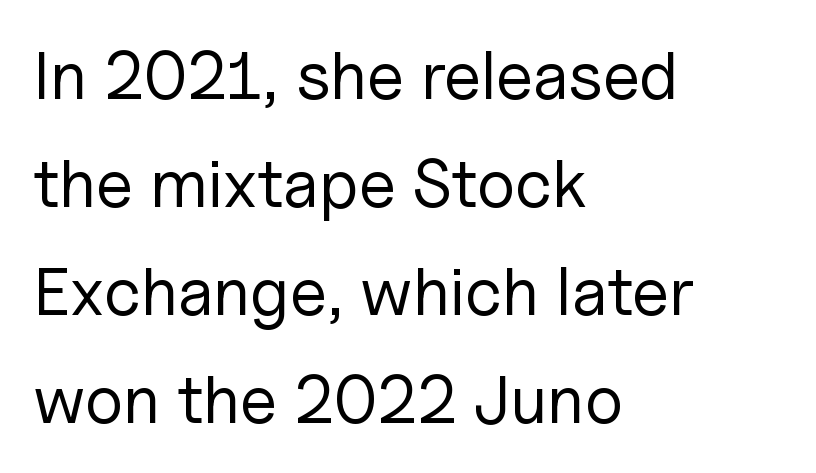
Q: Is the text bold? A: No.
Q: Is the text italic (slanted)? A: No, it is upright.
Q: Is the typeface a serif or a sans-serif typeface? A: Sans-serif.
Q: Is the text underlined? A: No.
Q: How is the paragraph aligned? A: Left-aligned.
Q: Is the spacing between letters normal or unusually wide? A: Normal.
Q: Is the spacing between lines tight, normal or loose? A: Normal.
Q: Width (condensed, normal, or wide)? A: Normal.
Q: Stroke contrast? A: Low.
Q: x-height? A: Medium.
Q: Monospaced? A: No.
